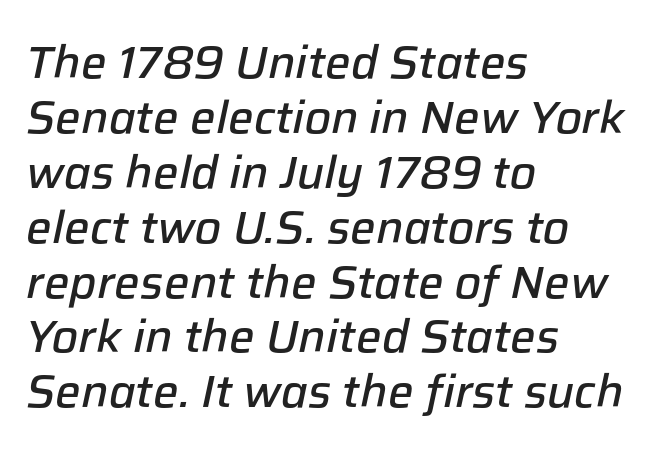
Character widths vary here, with narrow letters taking less room than wide ones. How are the letters spaced? Ordinarily, with no added tracking. Designer's note — italics engaged. All the whitespace from short lines collects on the right. In terms of weight, the rendering is demibold, just under bold. Honestly, there is no underline to notice here at all.
